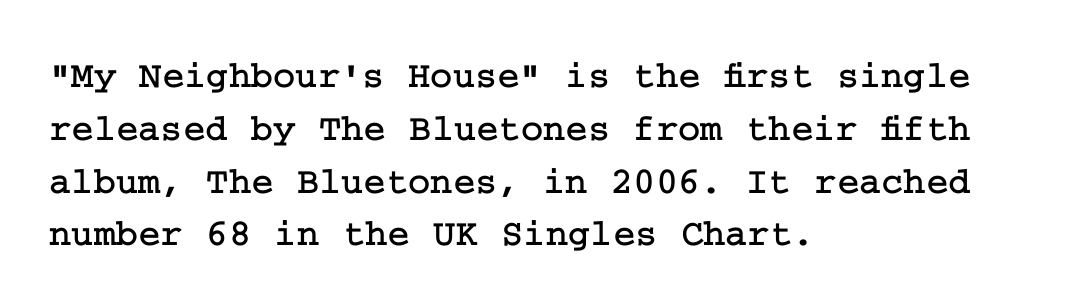
Which margin do the lines hug? The left one — the right edge is uneven. The lettering stays uniformly vertical, giving the passage a roman look. Serifs: yes, visible at the terminals of the letterforms. Underline: absent. Standard letterfit; no display-style spreading of the glyphs.
